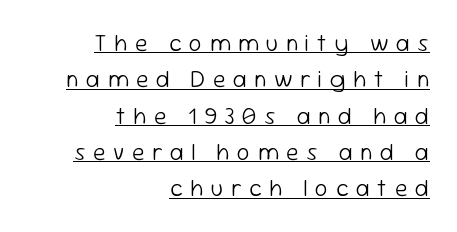
The rendering inserts visible extra space after every character. Reading down the block, your eye finds every line finishing at a fixed right position. This reads as an unemphasized weight, regular at the heaviest. Honestly, the underline is the first thing you notice here. Notice how the stems are strictly vertical — no italics here.
